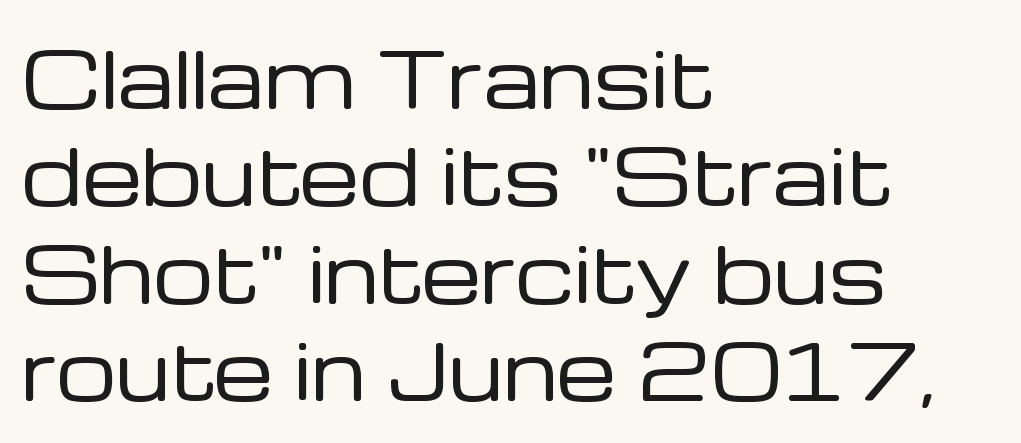
Q: Is the text bold? A: No.
Q: Is the text italic (slanted)? A: No, it is upright.
Q: Is the typeface a serif or a sans-serif typeface? A: Sans-serif.
Q: Is the text underlined? A: No.
Q: How is the paragraph aligned? A: Left-aligned.
Q: Is the spacing between letters normal or unusually wide? A: Normal.
Q: Is the spacing between lines tight, normal or loose? A: Normal.
Q: Width (condensed, normal, or wide)? A: Normal.
Q: Stroke contrast? A: Low.
Q: x-height? A: Medium.
Q: Monospaced? A: No.
